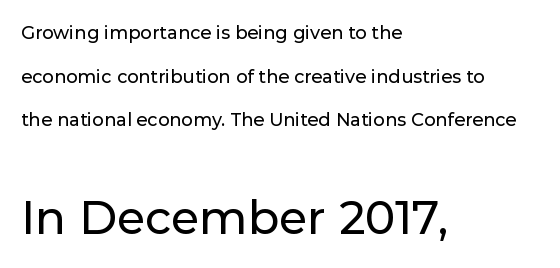
The rendering keeps characters at their native spacing. Quick note: underline off. Unlike a traditional serif, this face leaves its strokes unadorned. The vertical gap from one line to the next is large. Note the varied advance widths — an 'i' is clearly narrower than an 'm'. Every character sits straight up, as roman type does.
